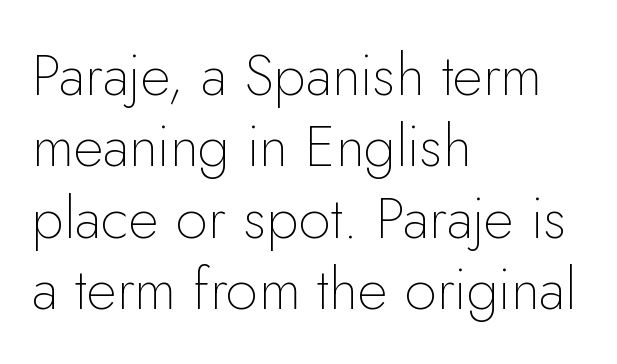
Regarding serifs, this sample does without them. The font's upright variant was chosen for this text. Between one letter and the next there's only the usual sliver of space. Do the characters align in a grid? No, the font is proportional. The passage shown is not bold in any degree. Letters rest on an invisible, unmarked baseline.
